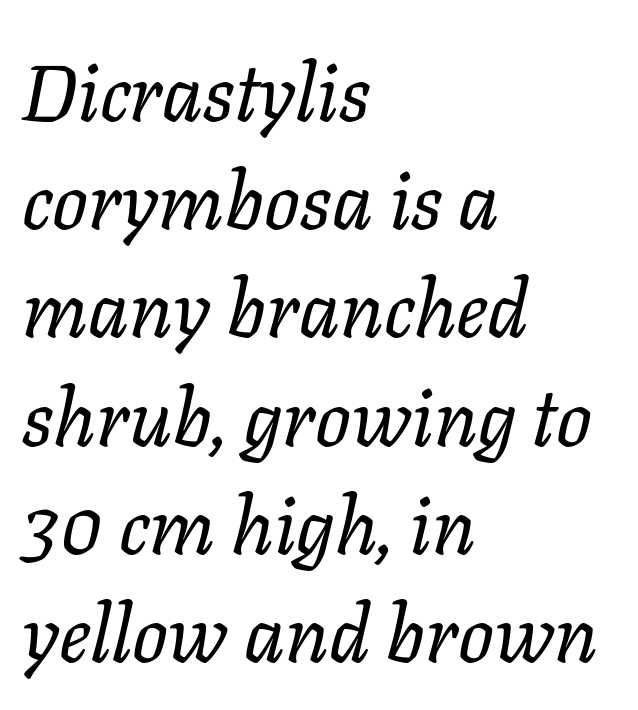
{"italic": "yes", "lean": "right", "slant_degrees": 11, "bold": "no", "weight": "regular", "width": "normal", "stroke_contrast": "low", "x_height": "medium", "monospaced": "no", "underline": "no", "align": "left", "line_spacing": "normal", "line_spacing_ratio": 1.37, "letter_spacing": "normal", "letter_spacing_em": 0.0, "glyph_px": 79}
